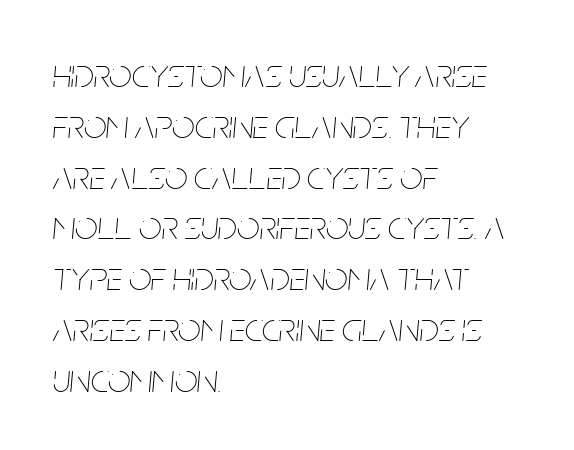
The image shows 40 px thin, condensed type, italic (leaning right); set left-aligned, normal line spacing (1.27x), normal letter spacing, not underlined; low stroke contrast and a large x-height.
